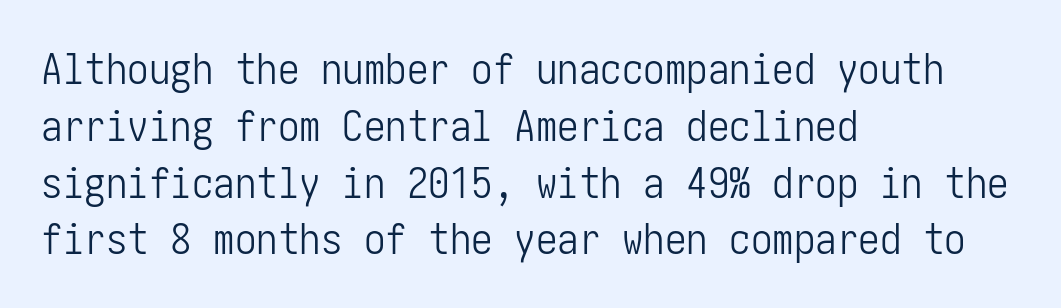
Q: Is the text bold? A: No.
Q: Is the text italic (slanted)? A: No, it is upright.
Q: Is the typeface a serif or a sans-serif typeface? A: Sans-serif.
Q: Is the text underlined? A: No.
Q: How is the paragraph aligned? A: Left-aligned.
Q: Is the spacing between letters normal or unusually wide? A: Normal.
Q: Is the spacing between lines tight, normal or loose? A: Normal.
Q: Width (condensed, normal, or wide)? A: Condensed.
Q: Stroke contrast? A: Low.
Q: x-height? A: Medium.
